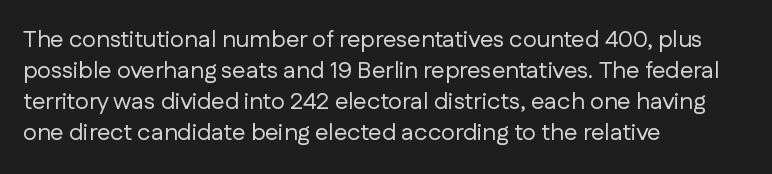
{"italic": "no", "bold": "no", "underline": "no", "align": "left", "line_spacing": "normal", "line_spacing_ratio": 1.29, "letter_spacing": "normal", "letter_spacing_em": 0.0, "glyph_px": 24}
